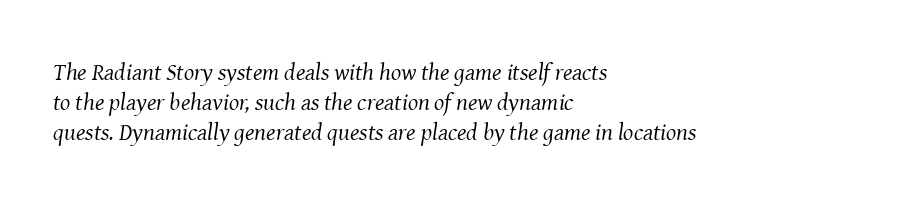
The image shows 24 px text type, italic (leaning right); set left-aligned, line spacing 1.24x, normal letter spacing, not underlined.
